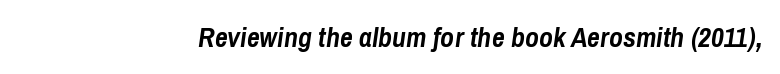
The image shows 28 px semibold, condensed type, italic (leaning right); set normal letter spacing, not underlined; low stroke contrast and a medium x-height.
